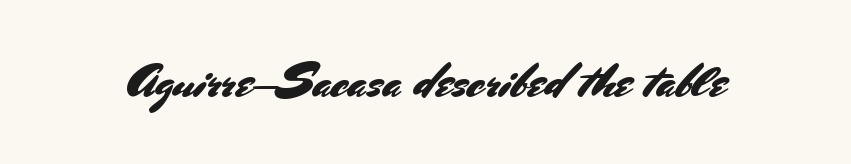
Q: Is the text italic (slanted)? A: Yes.
Q: Is the typeface a serif or a sans-serif typeface? A: Sans-serif.
Q: Is the text underlined? A: No.
Q: Is the spacing between letters normal or unusually wide? A: Normal.
Q: Width (condensed, normal, or wide)? A: Normal.
Q: Stroke contrast? A: Medium.
Q: x-height? A: Small.
Q: Monospaced? A: No.
